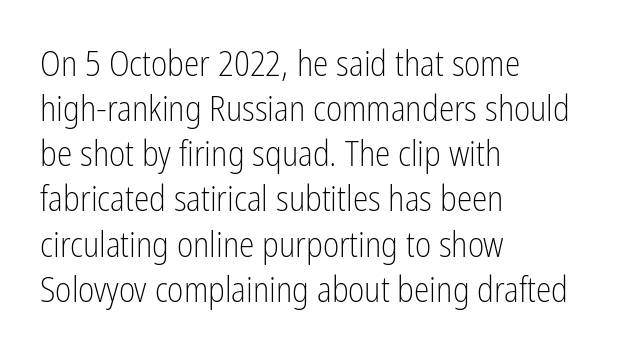
The image shows 35 px light, condensed sans-serif type, upright; set left-aligned, normal line spacing (1.29x), normal letter spacing, not underlined; low stroke contrast and a medium x-height.
